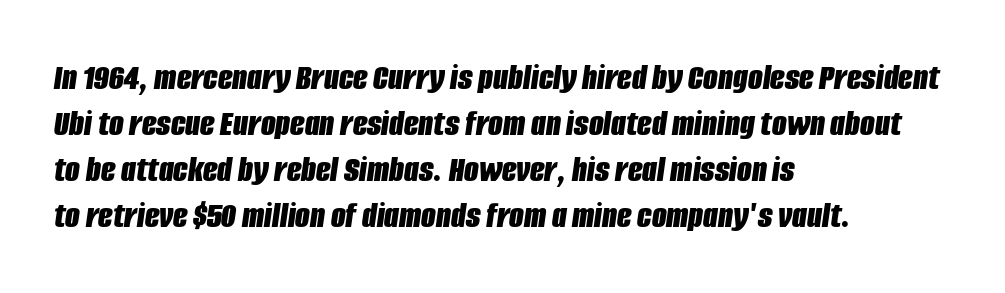
{"italic": "yes", "lean": "right", "slant_degrees": 8, "bold": "yes", "weight": "bold", "width": "condensed", "stroke_contrast": "low", "x_height": "large", "monospaced": "no", "underline": "no", "align": "left", "line_spacing_ratio": 1.21, "letter_spacing": "normal", "letter_spacing_em": 0.0, "glyph_px": 38}
